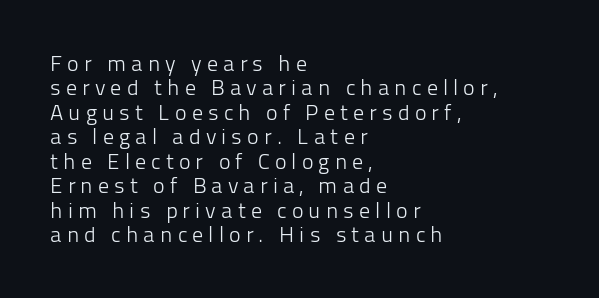
Q: Is the text bold? A: No.
Q: Is the text italic (slanted)? A: No, it is upright.
Q: Is the text underlined? A: No.
Q: How is the paragraph aligned? A: Left-aligned.
Q: Is the spacing between letters normal or unusually wide? A: Unusually wide.
Q: Is the spacing between lines tight, normal or loose? A: Tight.
